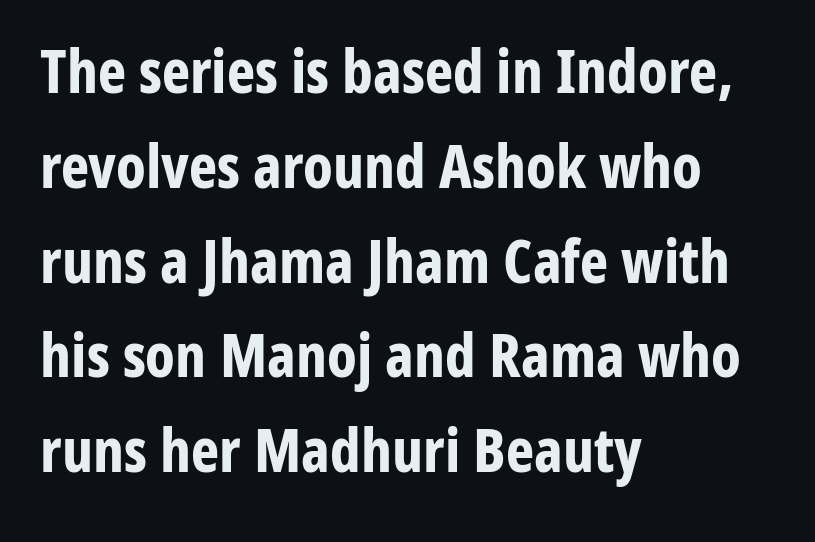
Q: Is the text bold? A: Yes.
Q: Is the text italic (slanted)? A: No, it is upright.
Q: Is the typeface a serif or a sans-serif typeface? A: Sans-serif.
Q: Is the text underlined? A: No.
Q: How is the paragraph aligned? A: Left-aligned.
Q: Is the spacing between letters normal or unusually wide? A: Normal.
Q: Is the spacing between lines tight, normal or loose? A: Normal.
Q: Width (condensed, normal, or wide)? A: Condensed.
Q: Stroke contrast? A: Low.
Q: x-height? A: Medium.
Q: Monospaced? A: No.
